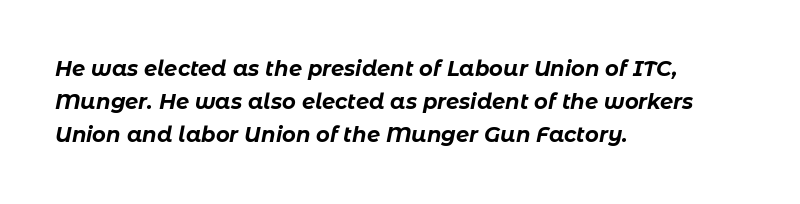
Plenty of ink on the page — the face is bold. The passage shown has conventional tracking throughout. These lines sit exactly where default settings would place them. This rendering features lettering with no underline. Line starts are locked; line ends wander.
